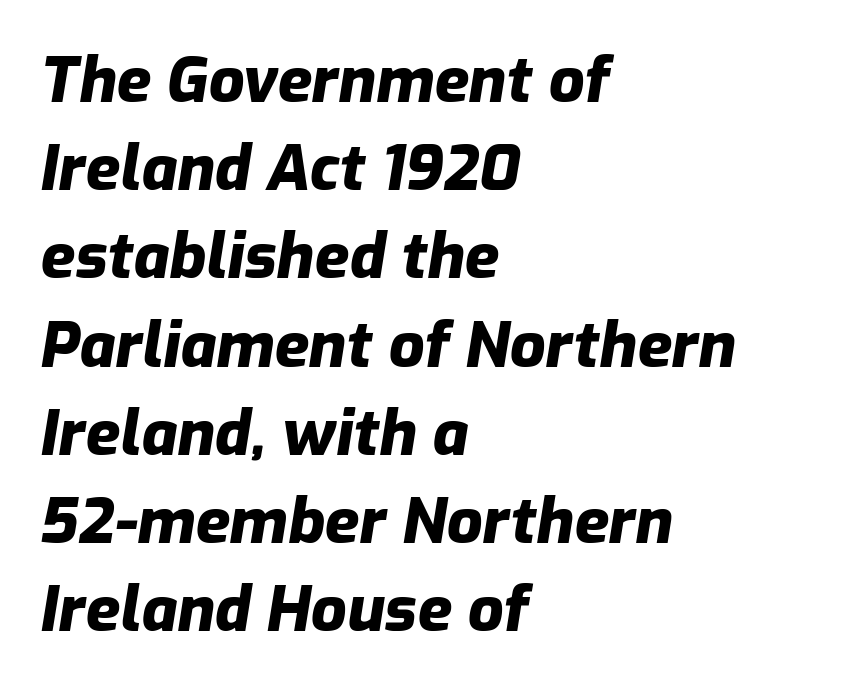
The image shows 63 px heavy type, italic (leaning right); set left-aligned, normal line spacing (1.4x), normal letter spacing, not underlined; low stroke contrast and a medium x-height.
